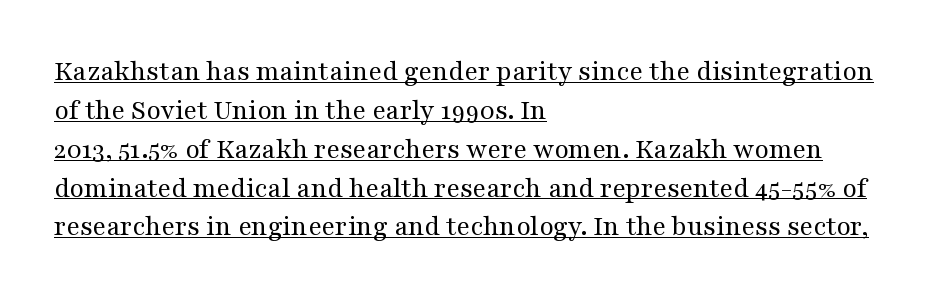
The designer went with a serif here, giving each stem small feet. You can see a thin bar hugging the bottom of the glyphs. The strokes carry an ordinary text weight at most. The face used here is proportionally spaced, like ordinary book or web type.
